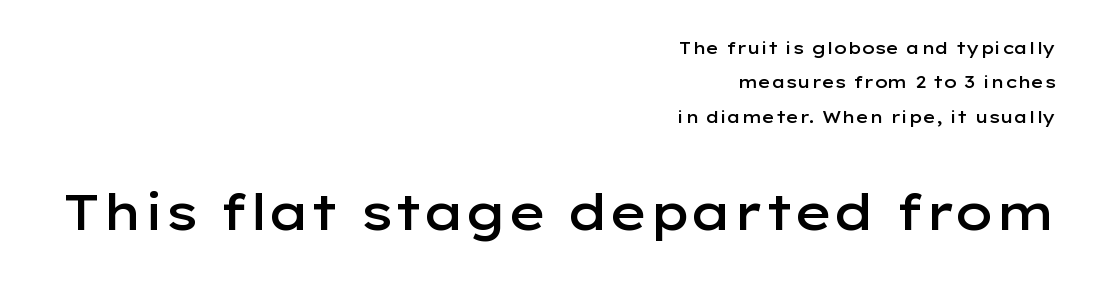
Q: Is the text bold? A: Semi-bold.
Q: Is the text italic (slanted)? A: No, it is upright.
Q: Is the typeface a serif or a sans-serif typeface? A: Sans-serif.
Q: Is the text underlined? A: No.
Q: How is the paragraph aligned? A: Right-aligned.
Q: Is the spacing between letters normal or unusually wide? A: Normal.
Q: Is the spacing between lines tight, normal or loose? A: Loose.
Q: Which block of text is set in a larger size, the first (top) or the second (bottom)? A: The second (bottom) one.
Q: Width (condensed, normal, or wide)? A: Wide.
Q: Stroke contrast? A: Low.
Q: x-height? A: Medium.
Q: Monospaced? A: No.
